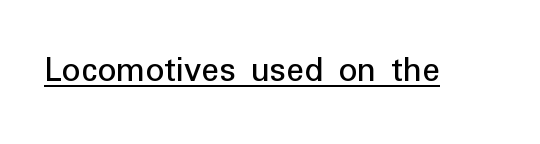
The typography opts for an upright posture over an oblique one. Words appear dense and cohesive because spacing is normal. The passage shown is underscored from start to finish. This is sans-serif lettering, the kind often seen on screens and signage. The rendering uses natural spacing where letterforms have individual widths. Stroke thickness stays within the range of a standard reading face or lighter.
